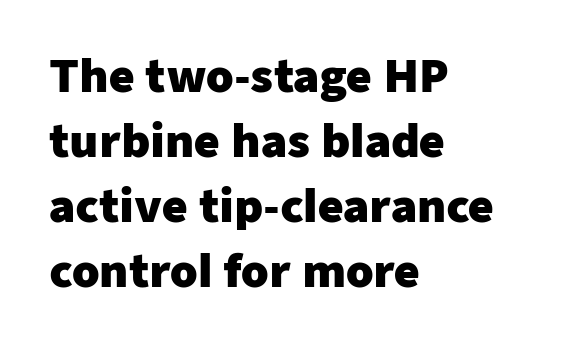
Posture: upright roman. Is the letter spacing exaggerated? No — it looks like the ordinary default. Do the characters align in a grid? No, the font is proportional. Descenders hang freely into open space.
